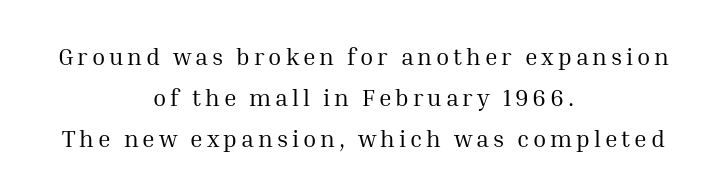
Q: Is the text bold? A: No.
Q: Is the text italic (slanted)? A: No, it is upright.
Q: Is the text underlined? A: No.
Q: How is the paragraph aligned? A: Centered.
Q: Is the spacing between lines tight, normal or loose? A: Normal.
